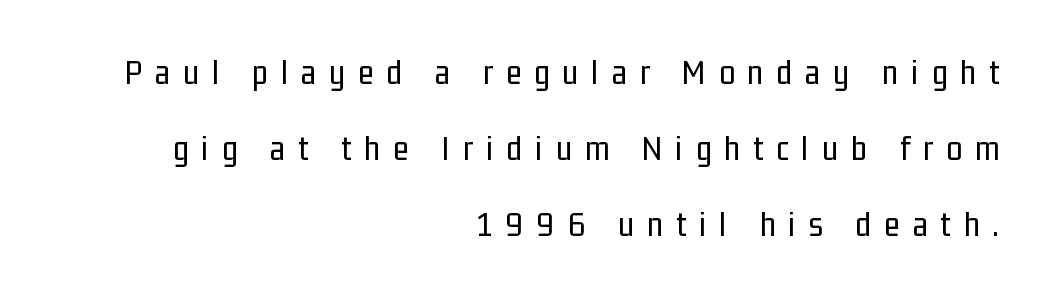
The image shows 36 px regular-weight, condensed sans-serif type, upright; set right-aligned, loose line spacing (2.11x), unusually wide letter spacing (+0.36 em), not underlined; low stroke contrast and a medium x-height.
